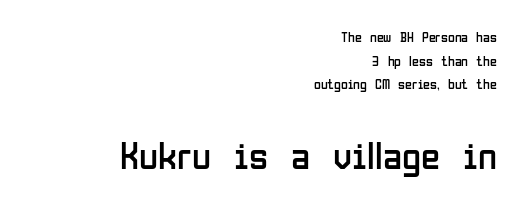
{"serif": "no", "italic": "no", "bold": "no", "weight": "regular", "width": "condensed", "stroke_contrast": "low", "x_height": "medium", "monospaced": "no", "underline": "no", "align": "right", "line_spacing": "normal", "line_spacing_ratio": 1.68, "letter_spacing": "normal", "letter_spacing_em": 0.0, "larger_block": "second", "size_ratio": 2.79, "glyph_px": 39}
